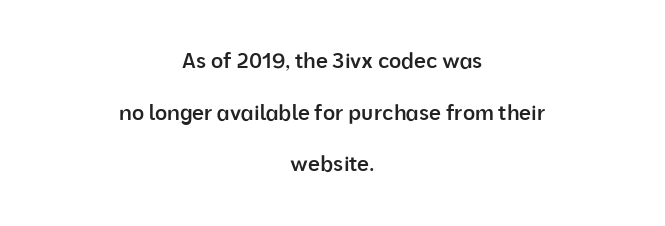
{"italic": "no", "bold": "semi", "underline": "no", "align": "center", "line_spacing": "loose", "line_spacing_ratio": 2.46, "letter_spacing": "normal", "letter_spacing_em": 0.0, "glyph_px": 21}
